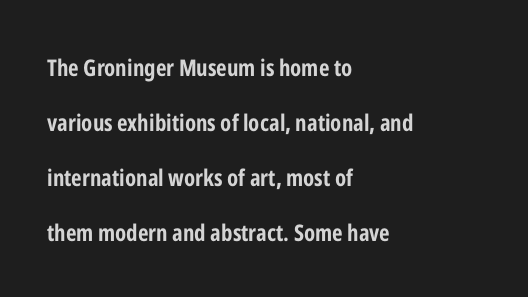
The image shows 23 px bold type, upright; set left-aligned, loose line spacing (2.39x), normal letter spacing, not underlined.
